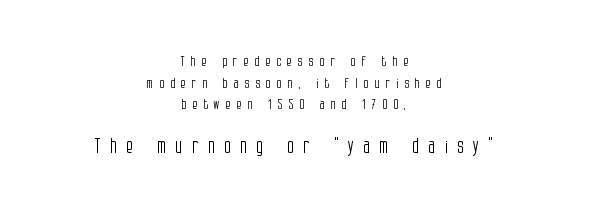
{"italic": "no", "bold": "no", "underline": "no", "align": "center", "line_spacing": "normal", "line_spacing_ratio": 1.54, "letter_spacing": "wide", "letter_spacing_em": 0.43, "larger_block": "second", "size_ratio": 1.5, "glyph_px": 21}
